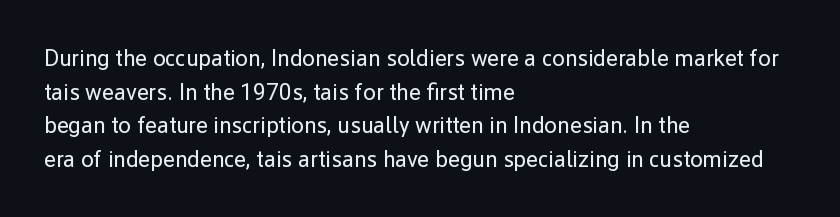
The image shows 23 px text type, upright; set left-aligned, normal line spacing (1.46x), normal letter spacing, not underlined.
